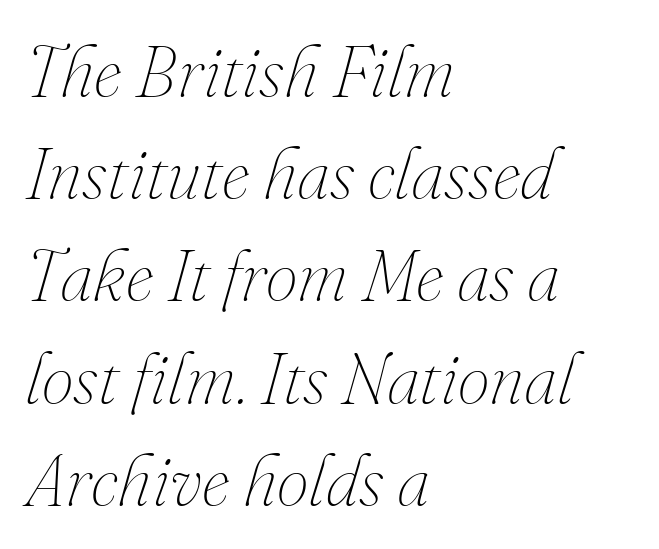
The typesetting does not lean heavy: it is not bold. There is no visible air inserted between adjacent glyphs. Glance below the letters and you will spot only blank space. The rendering uses a moderate line-height, typical for paragraphs. Horizontally, the lines are justified to the leading edge only. The rendering applies a slant to the glyphs.
